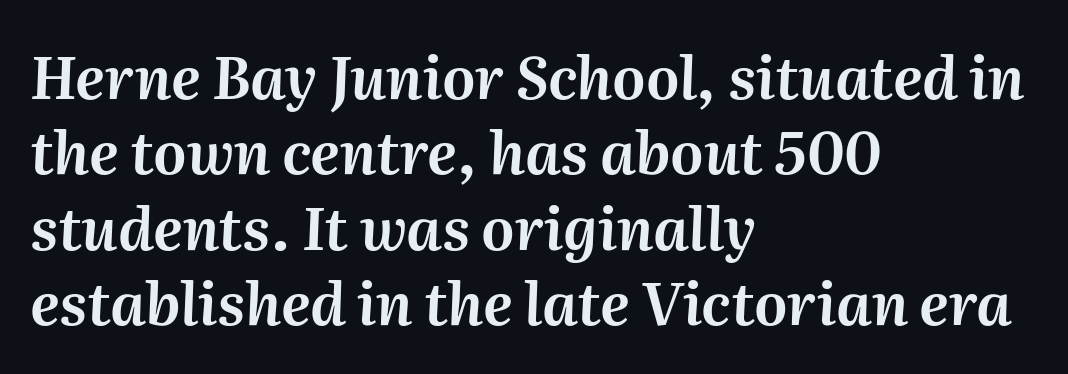
Honestly, there is no underline to notice here at all. Rows of type keep a routine distance in the vertical direction. The horizontal fit of the characters is conventional and even. The face used here is proportionally spaced, like ordinary book or web type.
